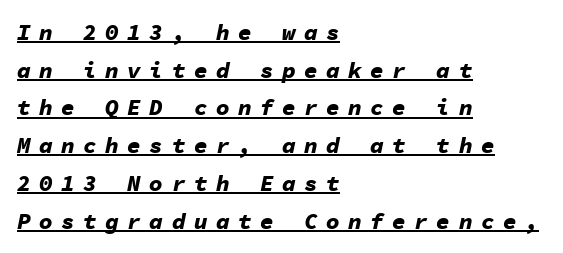
{"italic": "yes", "lean": "right", "slant_degrees": 11, "bold": "yes", "underline": "yes", "align": "left", "line_spacing": "normal", "line_spacing_ratio": 1.64, "letter_spacing": "wide", "letter_spacing_em": 0.36, "glyph_px": 23}
